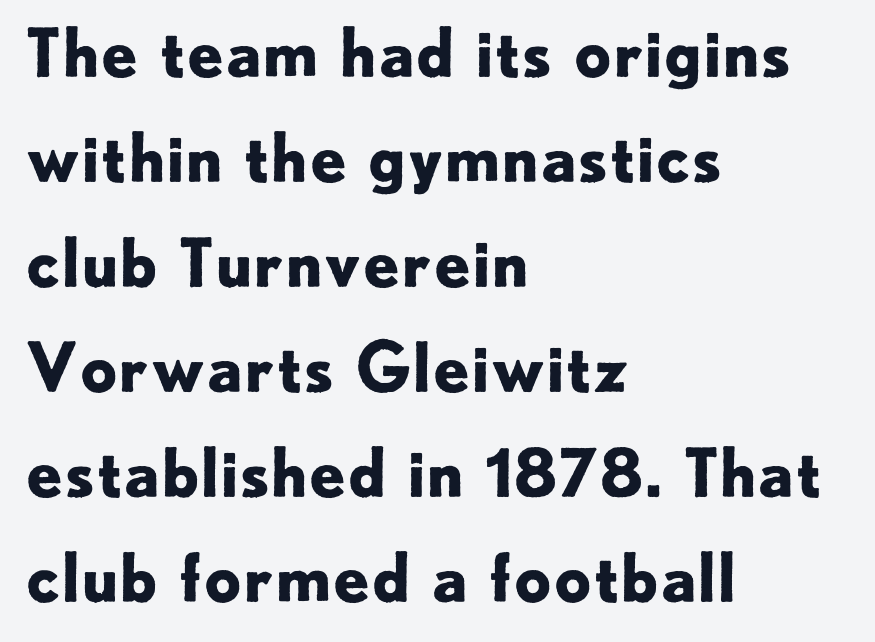
The image shows 66 px bold sans-serif type, upright; set left-aligned, normal line spacing (1.59x), normal letter spacing, not underlined; low stroke contrast and a small x-height.
